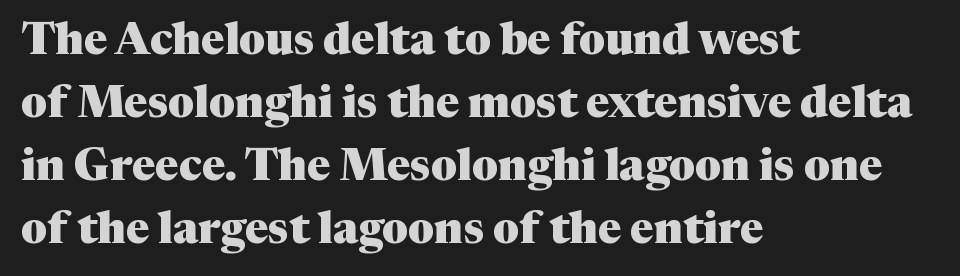
The image shows 44 px heavy serif type, upright; set left-aligned, normal line spacing (1.43x), normal letter spacing, not underlined; medium stroke contrast and a medium x-height.
